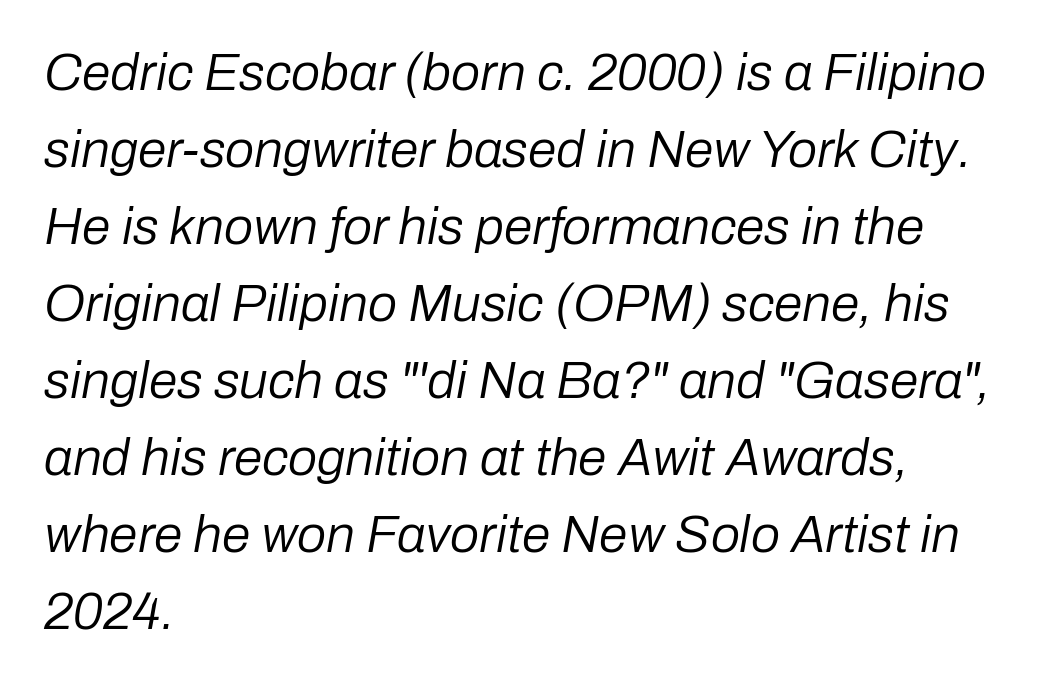
Character widths vary here, with narrow letters taking less room than wide ones. If you measured baseline to baseline, you'd find a middling distance. Honestly, there is no underline to notice here at all. Vertical stems look standard width or narrower in stroke. Characters are canted at an angle relative to the baseline's perpendicular. This sample is left-justified, so line endings fall wherever the words run out.
